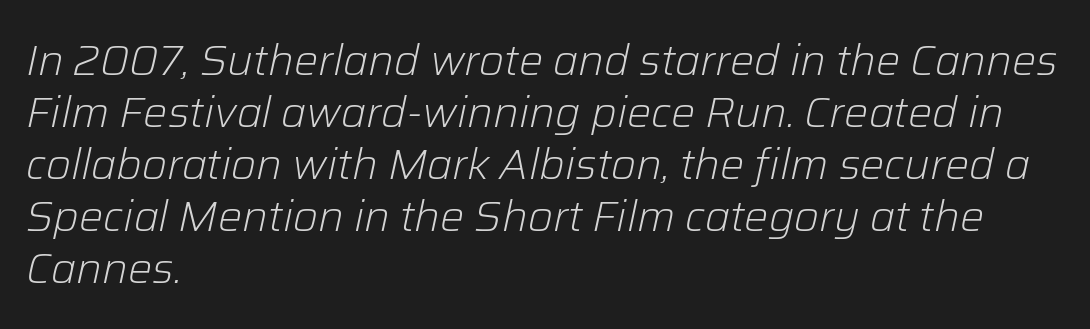
Q: Is the text bold? A: No.
Q: Is the text italic (slanted)? A: Yes, it leans right by about 12 degrees.
Q: Is the text underlined? A: No.
Q: How is the paragraph aligned? A: Left-aligned.
Q: Is the spacing between letters normal or unusually wide? A: Normal.
Q: Width (condensed, normal, or wide)? A: Normal.
Q: Stroke contrast? A: Low.
Q: x-height? A: Medium.
Q: Monospaced? A: No.
